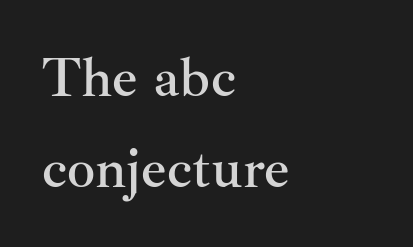
The image shows 56 px serif type, upright; set left-aligned, normal line spacing (1.63x), normal letter spacing, not underlined; medium stroke contrast and a small x-height.
